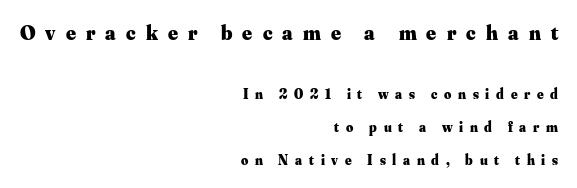
The image shows 21 px bold type, upright; set right-aligned, loose line spacing (2.35x), unusually wide letter spacing (+0.48 em), not underlined; the first (top) block is 1.5x larger.
